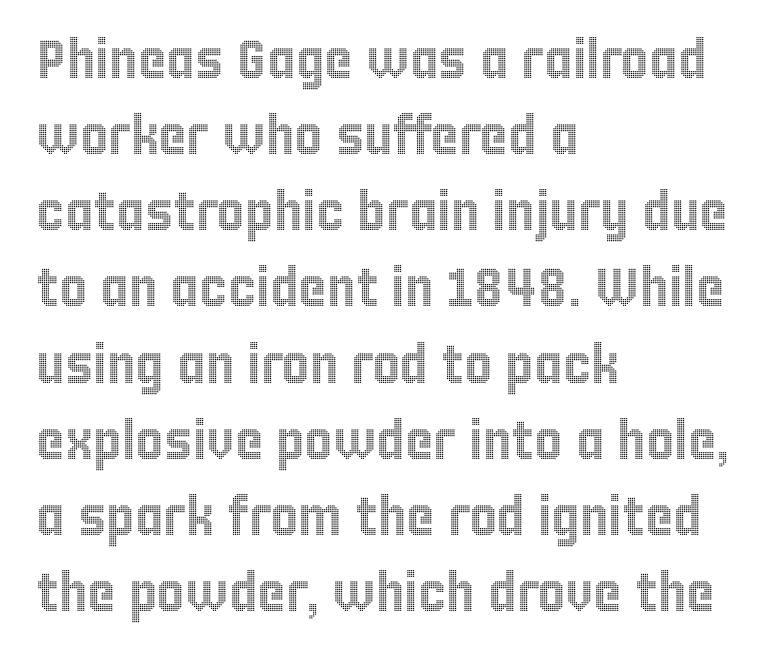
{"italic": "no", "width": "condensed", "x_height": "large", "monospaced": "no", "underline": "no", "align": "left", "line_spacing": "normal", "line_spacing_ratio": 1.41, "letter_spacing": "normal", "letter_spacing_em": 0.0, "glyph_px": 54}
